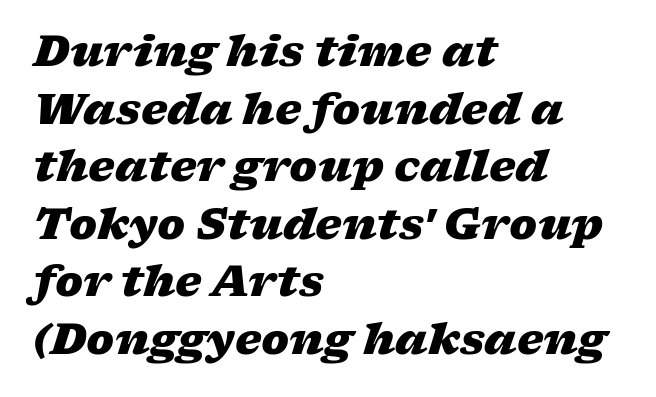
The specimen reads as italic at a glance. This rendering features lettering with no underline. The face used here is proportionally spaced, like ordinary book or web type. The strokes are fattened all the way to bold.
